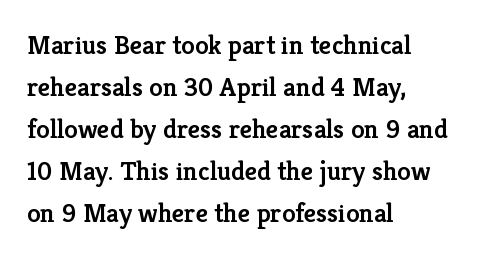
Successive baselines arrive at the customary interval. These lines stack with their left ends in a neat column. Italic? Not at all — the glyphs are vertical. The tracking reads as untouched default to a designer's eye.
